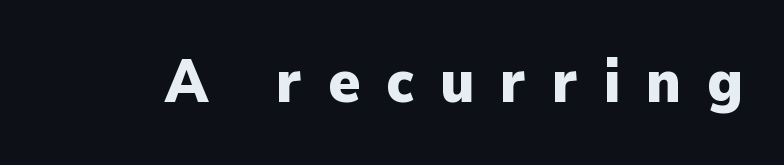
{"serif": "no", "italic": "no", "bold": "yes", "weight": "heavy", "width": "normal", "stroke_contrast": "low", "x_height": "medium", "monospaced": "no", "underline": "no", "letter_spacing": "wide", "letter_spacing_em": 0.43, "glyph_px": 60}
